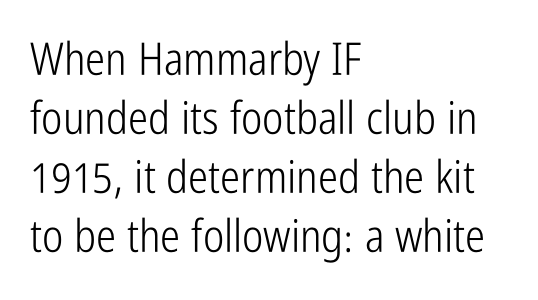
The characters are drawn with everyday or finer stroke widths. Caption: multi-line text, flush left, ragged right. Glyph-to-glyph distance matches everyday printed text. Does the leading feel generous? No, just average. The typography opts for an upright posture over an oblique one.
